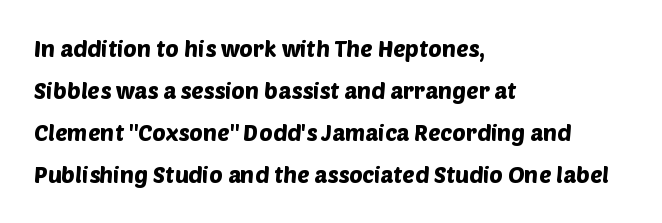
{"underline": "no", "align": "left", "line_spacing_ratio": 1.83, "letter_spacing": "normal", "letter_spacing_em": 0.0, "glyph_px": 23}
